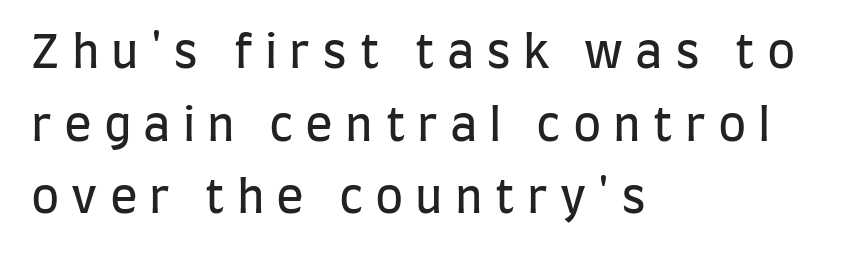
Line spacing here is normal. The type sits square on the baseline with zero lean. Examine the stroke ends and you'll find no serifs. Look at the tracking — it's clearly loosened, letters drifting apart. The typesetting does not lean heavy: it is not bold.
